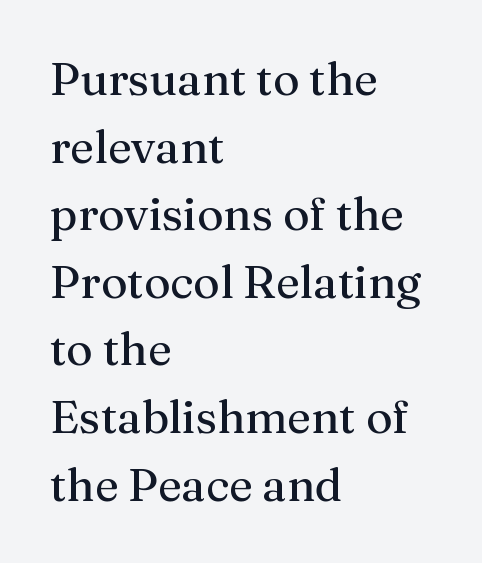
The letters advance in unequal steps, a hallmark of proportional type. Which margin do the lines hug? The left one — the right edge is uneven. There is no visible air inserted between adjacent glyphs. The passage shown is not bold in any degree.
